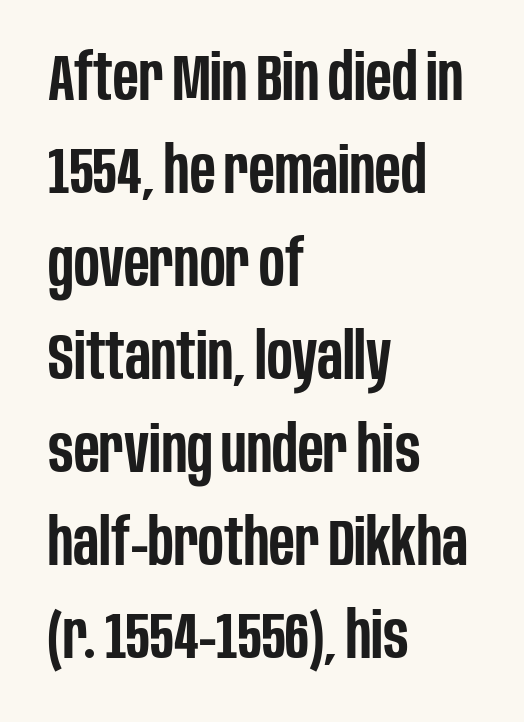
These lines sit exactly where default settings would place them. Each letter keeps its own natural width here, so spacing adapts to shape. The text was rendered using a sans face with plain stroke endings. Weight check: semibold — heavier than regular, not quite bold. A classic flush-left, rag-right setting is used for this passage.
